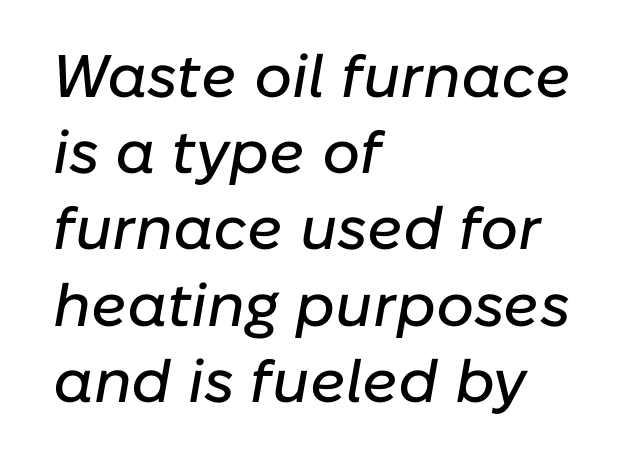
{"italic": "yes", "lean": "right", "slant_degrees": 10, "width": "normal", "stroke_contrast": "low", "x_height": "medium", "monospaced": "no", "underline": "no", "align": "left", "line_spacing": "normal", "line_spacing_ratio": 1.27, "letter_spacing": "normal", "letter_spacing_em": 0.0, "glyph_px": 60}
